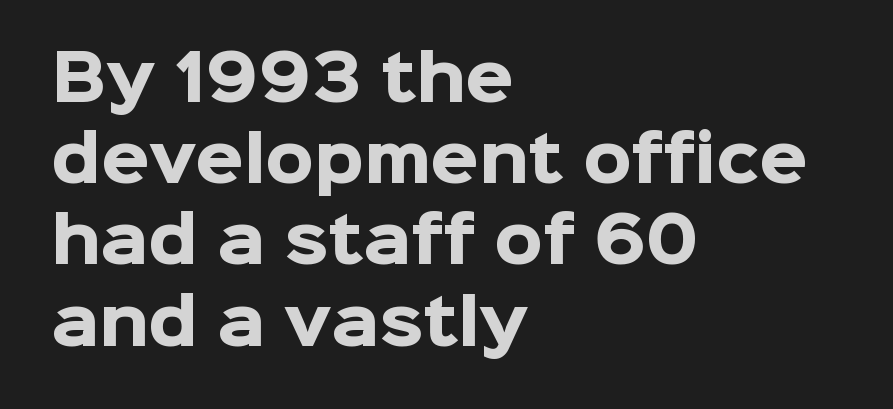
Leading matches the norm, producing a regular column. This rendering uses left alignment, leaving the right contour irregular. The rendering keeps characters at their native spacing. The typeface chosen for these lines omits serifs. Each letter keeps its own natural width here, so spacing adapts to shape.
